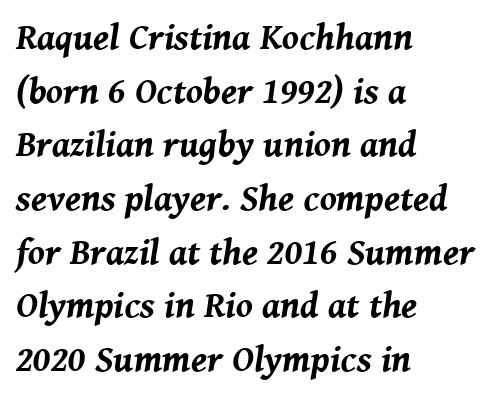
Q: Is the text bold? A: Yes.
Q: Is the text italic (slanted)? A: Yes, it leans right by about 8 degrees.
Q: Is the text underlined? A: No.
Q: How is the paragraph aligned? A: Left-aligned.
Q: Is the spacing between letters normal or unusually wide? A: Normal.
Q: Is the spacing between lines tight, normal or loose? A: Normal.
Q: Width (condensed, normal, or wide)? A: Normal.
Q: Stroke contrast? A: Medium.
Q: x-height? A: Medium.
Q: Monospaced? A: No.
